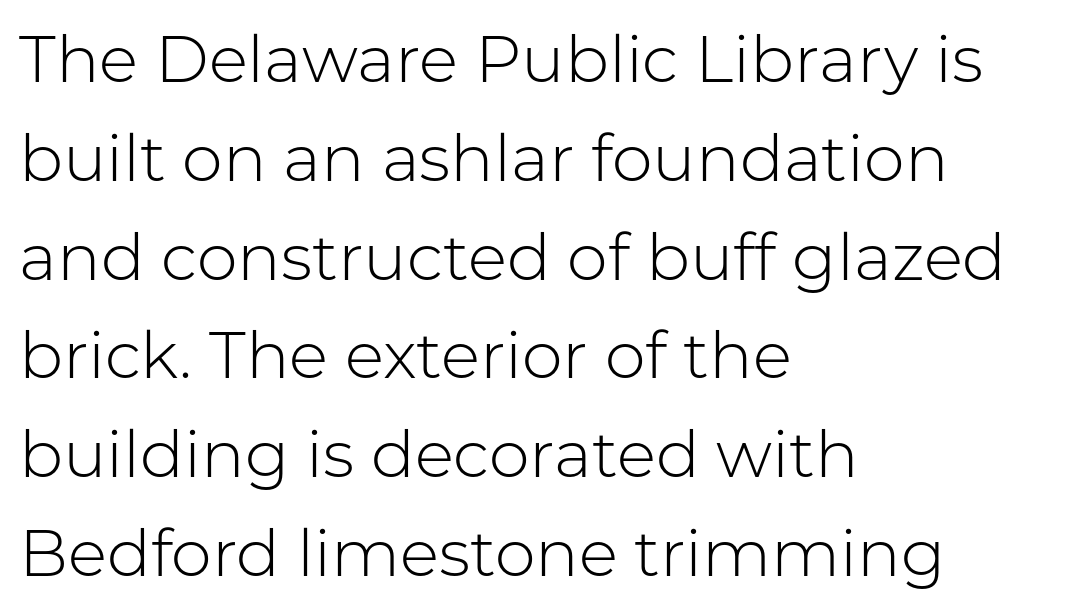
Q: Is the text bold? A: No.
Q: Is the text italic (slanted)? A: No, it is upright.
Q: Is the typeface a serif or a sans-serif typeface? A: Sans-serif.
Q: Is the text underlined? A: No.
Q: How is the paragraph aligned? A: Left-aligned.
Q: Is the spacing between letters normal or unusually wide? A: Normal.
Q: Is the spacing between lines tight, normal or loose? A: Normal.
Q: Width (condensed, normal, or wide)? A: Normal.
Q: Stroke contrast? A: Low.
Q: x-height? A: Medium.
Q: Monospaced? A: No.
